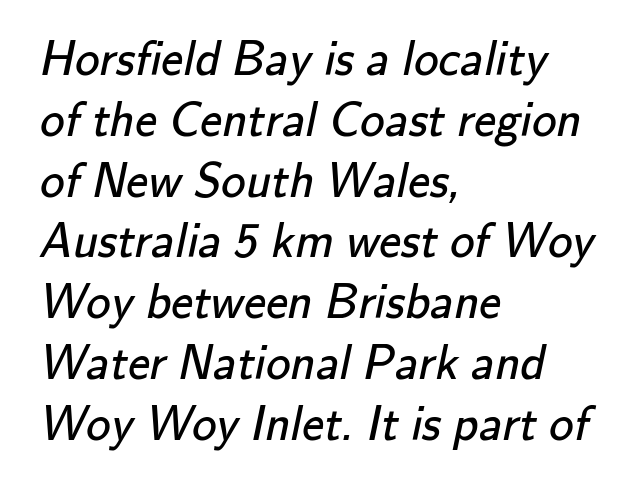
Q: Is the text bold? A: No.
Q: Is the typeface a serif or a sans-serif typeface? A: Sans-serif.
Q: Is the text underlined? A: No.
Q: How is the paragraph aligned? A: Left-aligned.
Q: Is the spacing between letters normal or unusually wide? A: Normal.
Q: Width (condensed, normal, or wide)? A: Normal.
Q: Stroke contrast? A: Low.
Q: x-height? A: Small.
Q: Monospaced? A: No.
